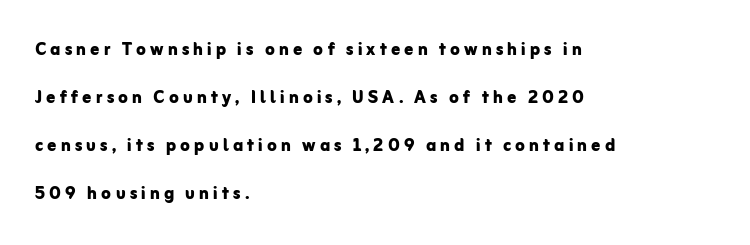
The image shows 22 px bold type, upright; set left-aligned, loose line spacing (2.18x), not underlined.
